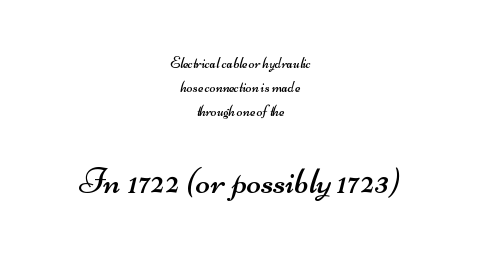
{"serif": "no", "bold": "no", "weight": "regular", "width": "wide", "stroke_contrast": "medium", "x_height": "small", "monospaced": "no", "underline": "no", "align": "center", "line_spacing": "normal", "line_spacing_ratio": 1.61, "letter_spacing": "normal", "letter_spacing_em": 0.0, "larger_block": "second", "size_ratio": 2.53, "glyph_px": 38}
